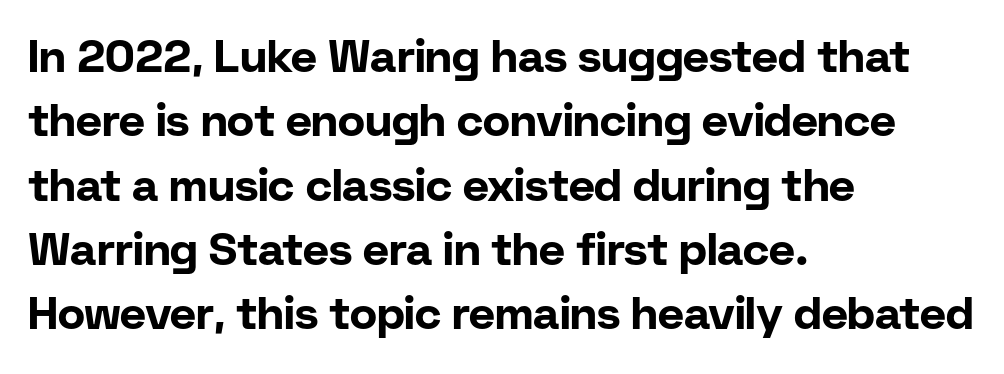
Q: Is the text bold? A: Yes.
Q: Is the text italic (slanted)? A: No, it is upright.
Q: Is the typeface a serif or a sans-serif typeface? A: Sans-serif.
Q: Is the text underlined? A: No.
Q: How is the paragraph aligned? A: Left-aligned.
Q: Is the spacing between letters normal or unusually wide? A: Normal.
Q: Is the spacing between lines tight, normal or loose? A: Normal.
Q: Width (condensed, normal, or wide)? A: Normal.
Q: Stroke contrast? A: Low.
Q: x-height? A: Medium.
Q: Monospaced? A: No.
